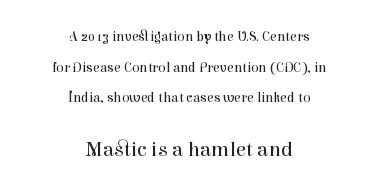
The image shows 21 px text type, upright; set centered, loose line spacing (2.19x), normal letter spacing, not underlined; the second (bottom) block is 1.5x larger.
